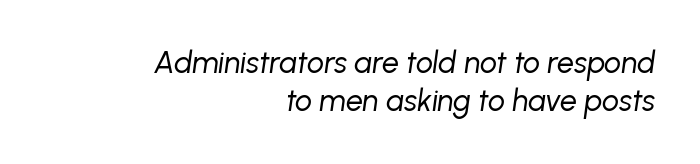
{"italic": "yes", "lean": "right", "slant_degrees": 8, "bold": "no", "weight": "regular", "width": "normal", "stroke_contrast": "low", "x_height": "medium", "monospaced": "no", "underline": "no", "align": "right", "line_spacing": "normal", "line_spacing_ratio": 1.28, "letter_spacing": "normal", "letter_spacing_em": 0.0, "glyph_px": 30}
